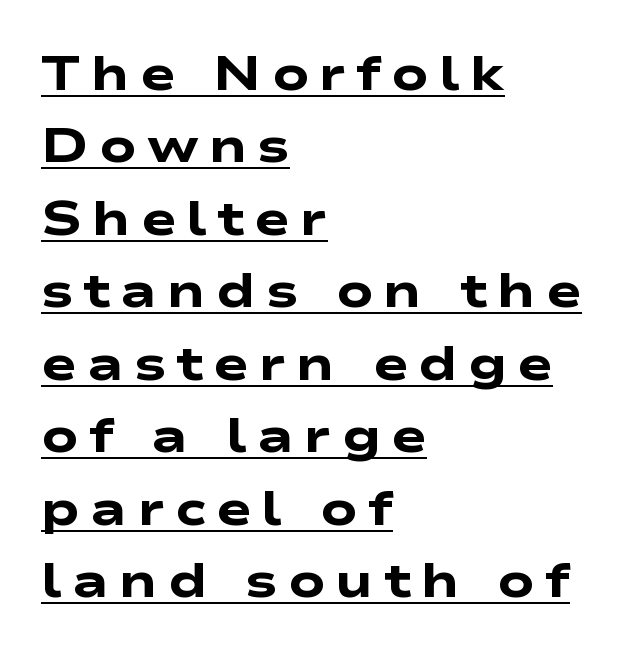
{"serif": "no", "bold": "yes", "weight": "heavy", "width": "wide", "stroke_contrast": "low", "x_height": "medium", "monospaced": "no", "underline": "yes", "align": "left", "line_spacing": "normal", "line_spacing_ratio": 1.51, "letter_spacing": "wide", "letter_spacing_em": 0.21, "glyph_px": 48}
